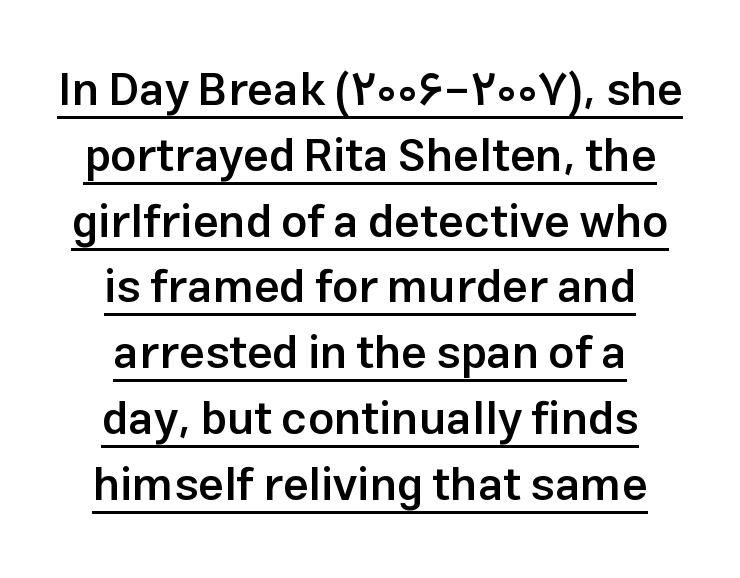
Typographic density is moderately raised because the face is semibold. Is there an underline? Yes — a line sits under the letters. Upright lettering throughout. The compositor balanced each line on the midline.
